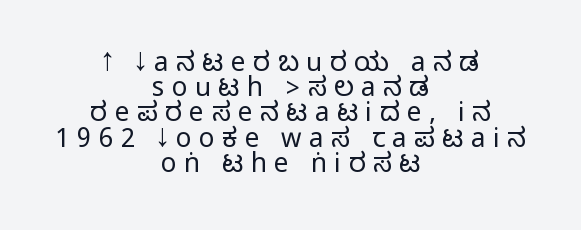
The space between consecutive lines is stingy. Leftover space on each line is divided equally before and after the words. It's the straight-up-and-down kind of type. Substantial extra tracking has been applied to these lines. Plain, unruled lines of type.
